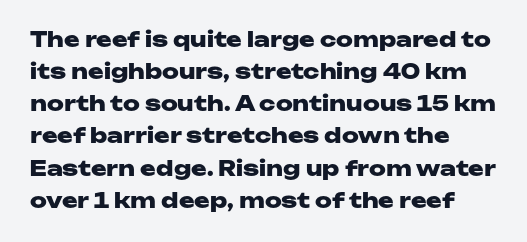
Q: Is the text bold? A: Yes.
Q: Is the text italic (slanted)? A: No, it is upright.
Q: Is the text underlined? A: No.
Q: How is the paragraph aligned? A: Left-aligned.
Q: Is the spacing between letters normal or unusually wide? A: Normal.
Q: Is the spacing between lines tight, normal or loose? A: Normal.
